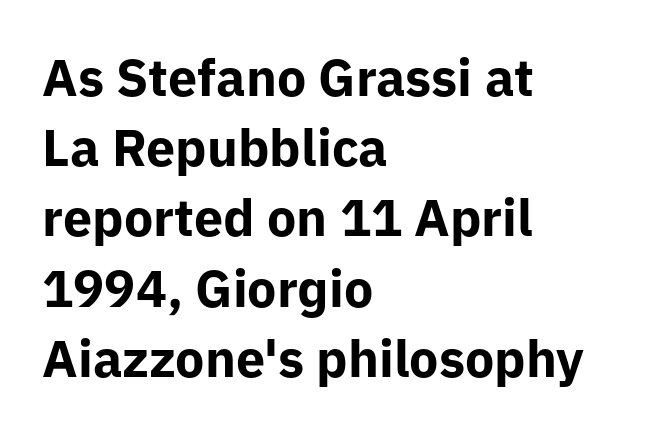
Q: Is the text bold? A: Yes.
Q: Is the text italic (slanted)? A: No, it is upright.
Q: Is the typeface a serif or a sans-serif typeface? A: Sans-serif.
Q: Is the text underlined? A: No.
Q: How is the paragraph aligned? A: Left-aligned.
Q: Is the spacing between letters normal or unusually wide? A: Normal.
Q: Is the spacing between lines tight, normal or loose? A: Normal.
Q: Width (condensed, normal, or wide)? A: Normal.
Q: Stroke contrast? A: Low.
Q: x-height? A: Medium.
Q: Monospaced? A: No.
